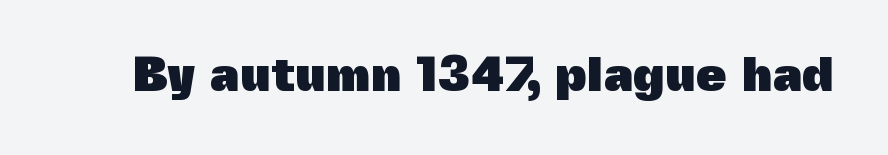
The image shows 49 px heavy sans-serif type, upright; set normal letter spacing, not underlined; a medium x-height.
